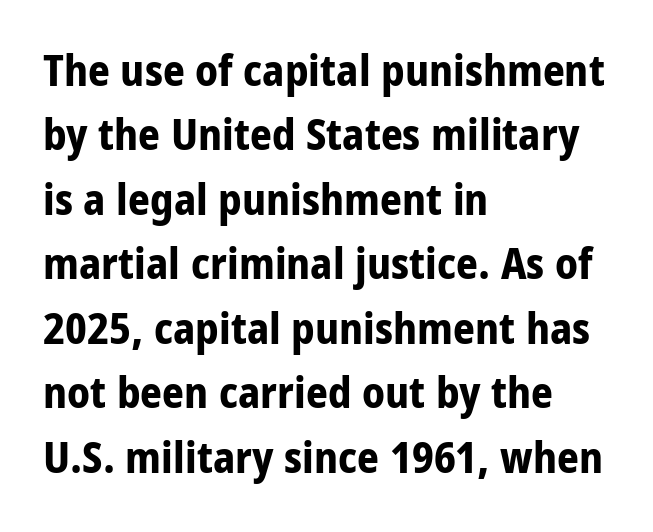
The image shows 43 px bold, condensed sans-serif type, upright; set left-aligned, normal line spacing (1.5x), normal letter spacing, not underlined; low stroke contrast and a large x-height.
